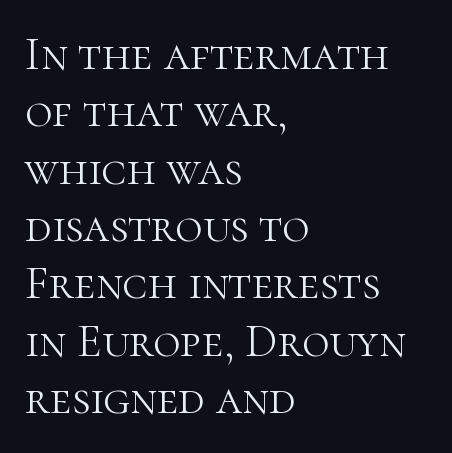
Q: Is the text bold? A: No.
Q: Is the text italic (slanted)? A: No, it is upright.
Q: Is the typeface a serif or a sans-serif typeface? A: Serif.
Q: Is the text underlined? A: No.
Q: How is the paragraph aligned? A: Left-aligned.
Q: Is the spacing between letters normal or unusually wide? A: Normal.
Q: Width (condensed, normal, or wide)? A: Normal.
Q: Stroke contrast? A: High.
Q: x-height? A: Medium.
Q: Monospaced? A: No.
